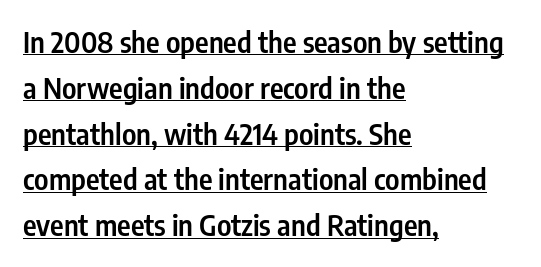
If you measured baseline to baseline, you'd find a middling distance. Here the designer chose a conventional face with non-uniform glyph widths. Its strokes are somewhat broadened, the hallmark of semibold type. The ragged edge is on the right, which tells us the setting is flush left.
